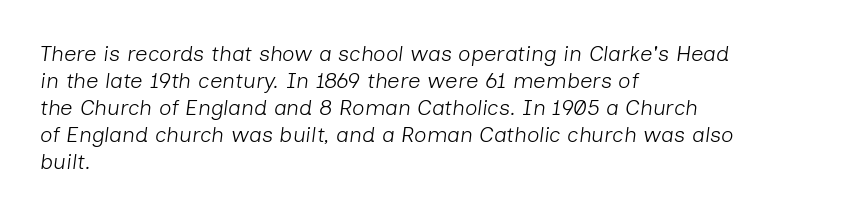
Q: Is the text bold? A: No.
Q: Is the text italic (slanted)? A: Yes, it leans right by about 7 degrees.
Q: Is the text underlined? A: No.
Q: How is the paragraph aligned? A: Left-aligned.
Q: Is the spacing between letters normal or unusually wide? A: Normal.
